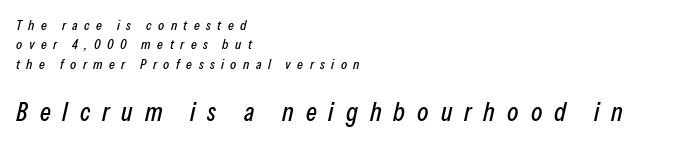
Q: Is the text italic (slanted)? A: Yes, it leans right by about 13 degrees.
Q: Is the text underlined? A: No.
Q: How is the paragraph aligned? A: Left-aligned.
Q: Is the spacing between letters normal or unusually wide? A: Unusually wide.
Q: Is the spacing between lines tight, normal or loose? A: Normal.
Q: Which block of text is set in a larger size, the first (top) or the second (bottom)? A: The second (bottom) one.
